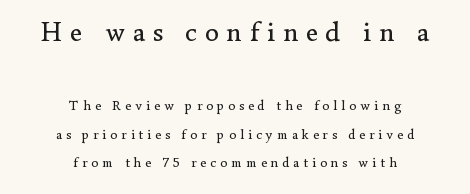
Descenders are the only things crossing below the line. Compare the two chunks: the upper has the greater cap height. Regarding leading, the lines here are spaced well apart. These lines are composed in type with serifs. This sample is center-justified, so both line endings float freely. Spacing verdict: proportional, widths tailored to each character.
